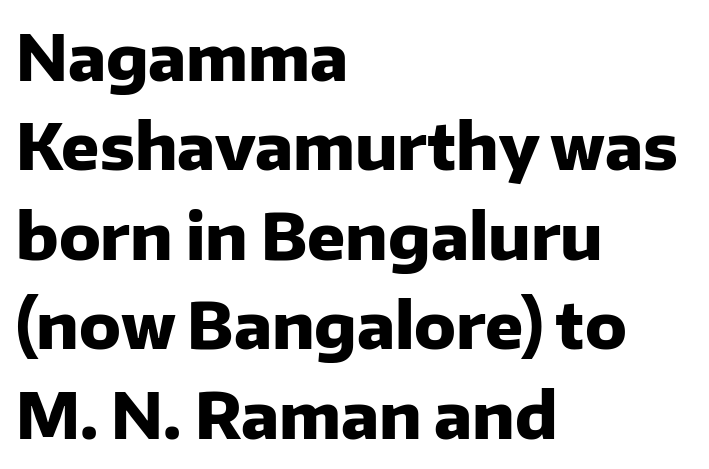
Q: Is the text bold? A: Yes.
Q: Is the text italic (slanted)? A: No, it is upright.
Q: Is the typeface a serif or a sans-serif typeface? A: Sans-serif.
Q: Is the text underlined? A: No.
Q: How is the paragraph aligned? A: Left-aligned.
Q: Is the spacing between letters normal or unusually wide? A: Normal.
Q: Is the spacing between lines tight, normal or loose? A: Normal.
Q: Width (condensed, normal, or wide)? A: Normal.
Q: Stroke contrast? A: Low.
Q: x-height? A: Medium.
Q: Monospaced? A: No.
